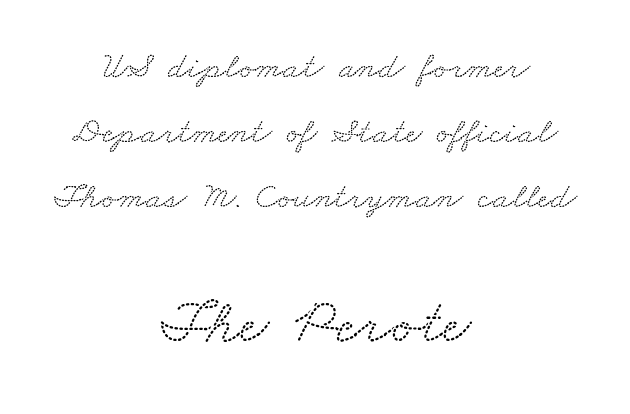
Q: Is the typeface a serif or a sans-serif typeface? A: Serif.
Q: Is the text underlined? A: No.
Q: How is the paragraph aligned? A: Centered.
Q: Is the spacing between letters normal or unusually wide? A: Normal.
Q: Which block of text is set in a larger size, the first (top) or the second (bottom)? A: The second (bottom) one.
Q: Width (condensed, normal, or wide)? A: Wide.
Q: Stroke contrast? A: Low.
Q: x-height? A: Small.
Q: Monospaced? A: No.
